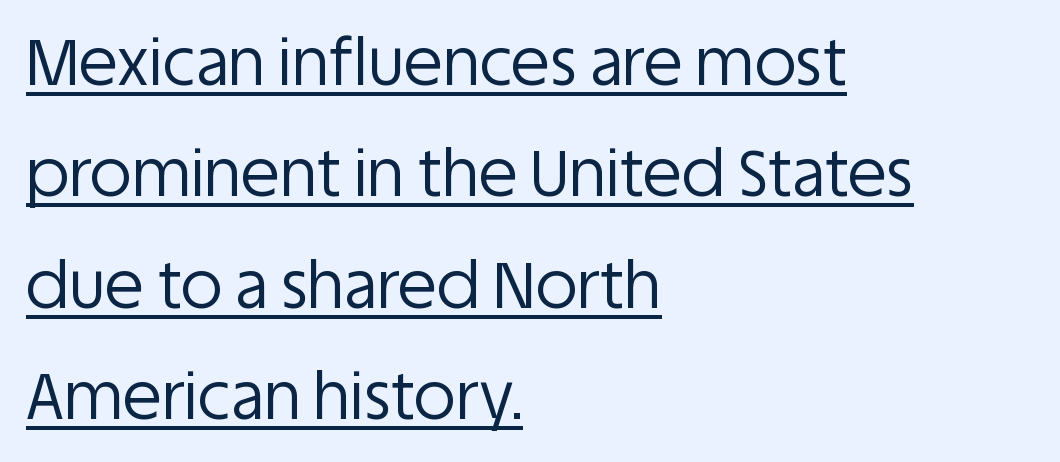
{"serif": "no", "italic": "no", "bold": "no", "weight": "regular", "width": "normal", "stroke_contrast": "low", "x_height": "large", "monospaced": "no", "underline": "yes", "align": "left", "line_spacing_ratio": 1.74, "letter_spacing": "normal", "letter_spacing_em": 0.0, "glyph_px": 64}
